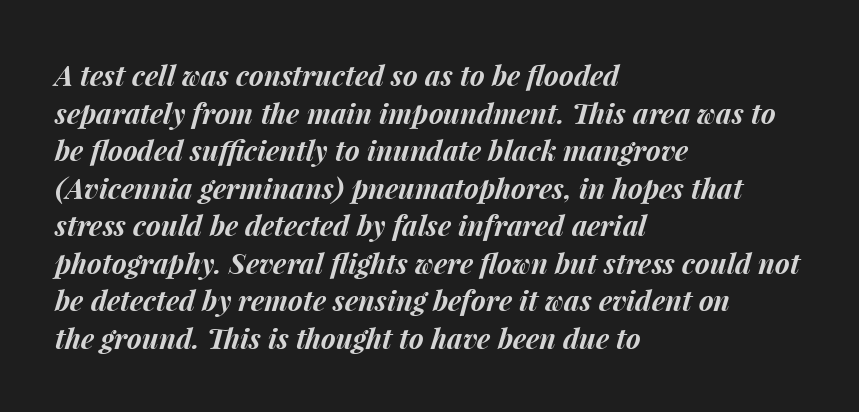
{"italic": "yes", "lean": "right", "slant_degrees": 15, "bold": "yes", "weight": "bold", "width": "normal", "stroke_contrast": "medium", "x_height": "medium", "monospaced": "no", "underline": "no", "align": "left", "line_spacing": "normal", "line_spacing_ratio": 1.34, "letter_spacing": "normal", "letter_spacing_em": 0.0, "glyph_px": 28}
